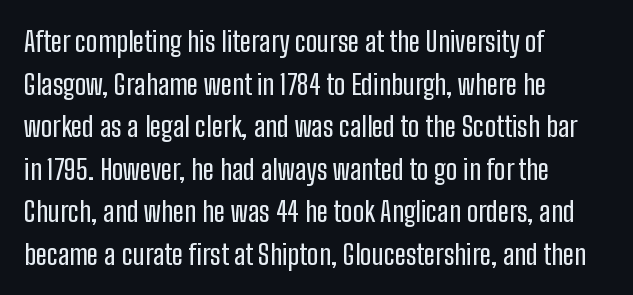
The image shows 28 px condensed sans-serif type, upright; set left-aligned, normal line spacing (1.52x), normal letter spacing, not underlined; low stroke contrast and a medium x-height.
